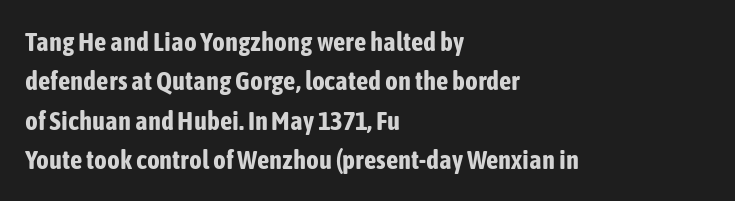
Q: Is the text bold? A: Yes.
Q: Is the text italic (slanted)? A: No, it is upright.
Q: Is the text underlined? A: No.
Q: How is the paragraph aligned? A: Left-aligned.
Q: Is the spacing between letters normal or unusually wide? A: Normal.
Q: Is the spacing between lines tight, normal or loose? A: Normal.
